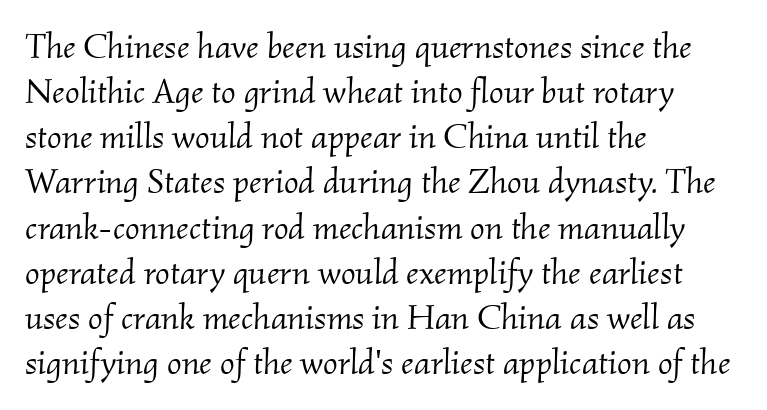
The image shows 35 px light serif type, italic (leaning right); set left-aligned, normal line spacing (1.29x), normal letter spacing, not underlined; medium stroke contrast and a small x-height.
